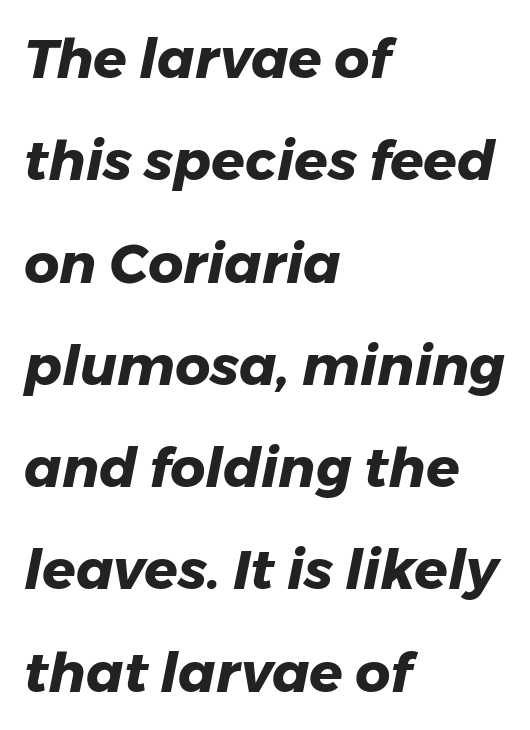
The rendering uses natural spacing where letterforms have individual widths. The lines in this sample share a left origin and differ only in where they stop. A clean baseline with only descenders dipping below it. The letters are slanted; this is an italic face. Nobody touched the tracking dial on this one. Each glyph is drawn with heavy, bold strokes.
